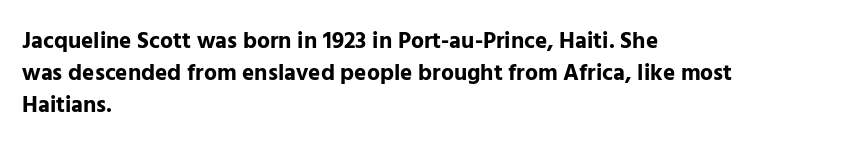
Teacher's note: observe the even left margin — that is flush-left alignment. Tracking here is standard; glyphs follow each other at the usual distance. Horizontal bands of white between lines are of average thickness. Is the type bold? Yes — the strokes are clearly thick and heavy. This is the regular roman posture of the typeface.
